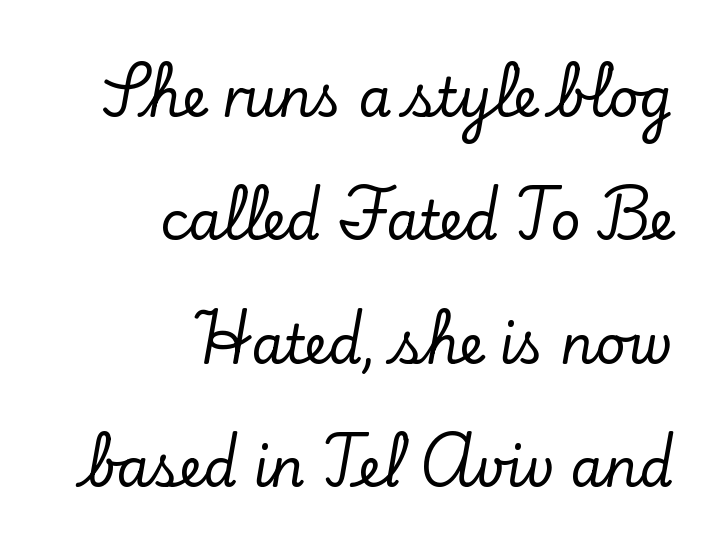
Q: Is the text italic (slanted)? A: Yes.
Q: Is the typeface a serif or a sans-serif typeface? A: Serif.
Q: Is the text underlined? A: No.
Q: How is the paragraph aligned? A: Right-aligned.
Q: Is the spacing between letters normal or unusually wide? A: Normal.
Q: Is the spacing between lines tight, normal or loose? A: Loose.
Q: Width (condensed, normal, or wide)? A: Normal.
Q: Stroke contrast? A: Low.
Q: x-height? A: Small.
Q: Monospaced? A: No.
